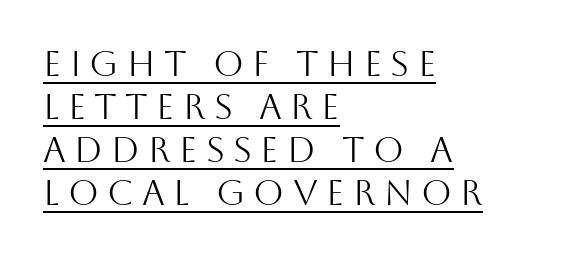
The image shows 35 px light sans-serif type, upright; set left-aligned, line spacing 1.23x, unusually wide letter spacing (+0.24 em), underlined; medium stroke contrast and a large x-height.
